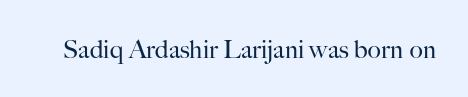
The image shows 25 px text type, upright; set normal letter spacing, not underlined.
